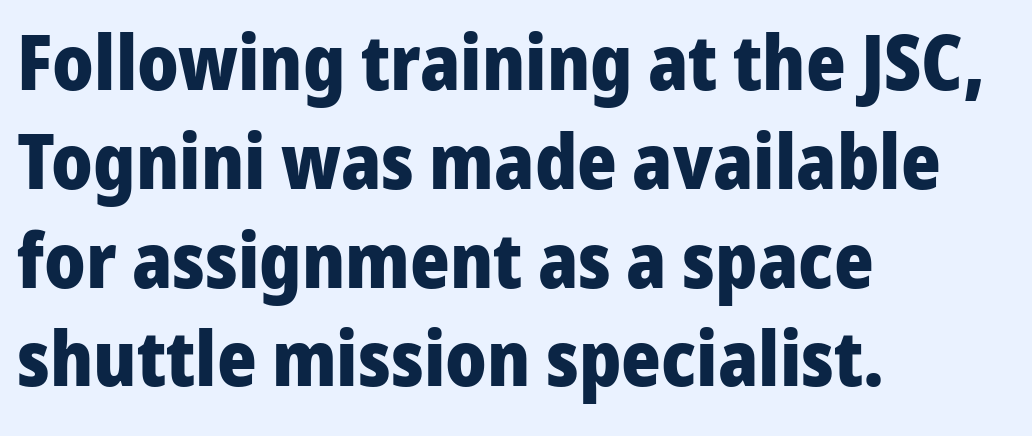
The type family on display is of the sans-serif kind. No word sits above an underline. Whoever set this chose a conventional vertical rhythm. Think of a printed novel: that variable character pitch is what you see here. The specimen reads as upright at a glance.
